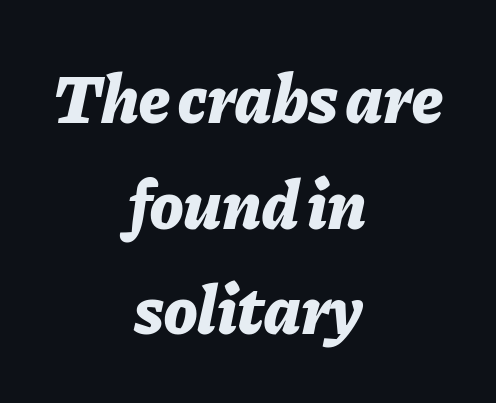
Q: Is the text bold? A: Yes.
Q: Is the text italic (slanted)? A: Yes, it leans right by about 11 degrees.
Q: Is the text underlined? A: No.
Q: How is the paragraph aligned? A: Centered.
Q: Is the spacing between letters normal or unusually wide? A: Normal.
Q: Is the spacing between lines tight, normal or loose? A: Normal.
Q: Width (condensed, normal, or wide)? A: Normal.
Q: Stroke contrast? A: Low.
Q: x-height? A: Medium.
Q: Monospaced? A: No.
